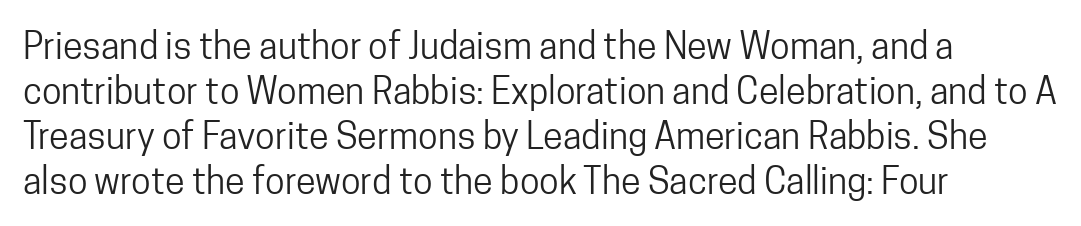
Q: Is the text bold? A: No.
Q: Is the text italic (slanted)? A: No, it is upright.
Q: Is the typeface a serif or a sans-serif typeface? A: Sans-serif.
Q: Is the text underlined? A: No.
Q: How is the paragraph aligned? A: Left-aligned.
Q: Is the spacing between letters normal or unusually wide? A: Normal.
Q: Is the spacing between lines tight, normal or loose? A: Normal.
Q: Width (condensed, normal, or wide)? A: Condensed.
Q: Stroke contrast? A: Low.
Q: x-height? A: Medium.
Q: Monospaced? A: No.
